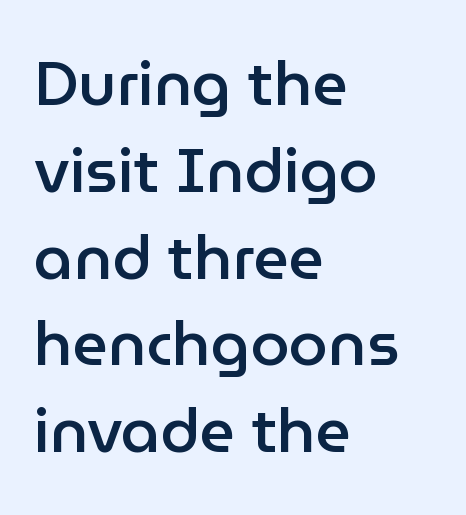
The text block is weighted toward the left margin, trailing off unevenly rightward. Examine the stroke ends and you'll find no serifs. A typesetter would mark this as roman, not italic. What weight is shown? A semibold, between regular and bold. What stands out about the letter spacing? Nothing — it is the standard amount.
